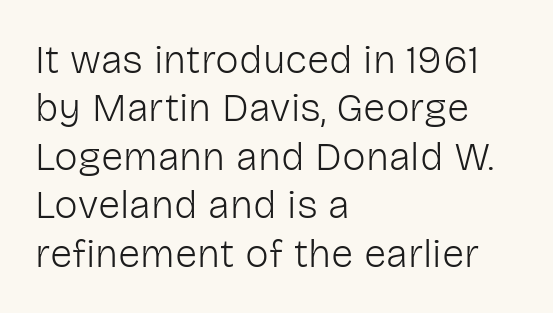
Q: Is the text bold? A: No.
Q: Is the text italic (slanted)? A: No, it is upright.
Q: Is the typeface a serif or a sans-serif typeface? A: Sans-serif.
Q: Is the text underlined? A: No.
Q: How is the paragraph aligned? A: Left-aligned.
Q: Is the spacing between letters normal or unusually wide? A: Normal.
Q: Width (condensed, normal, or wide)? A: Normal.
Q: Stroke contrast? A: Low.
Q: x-height? A: Medium.
Q: Monospaced? A: No.
